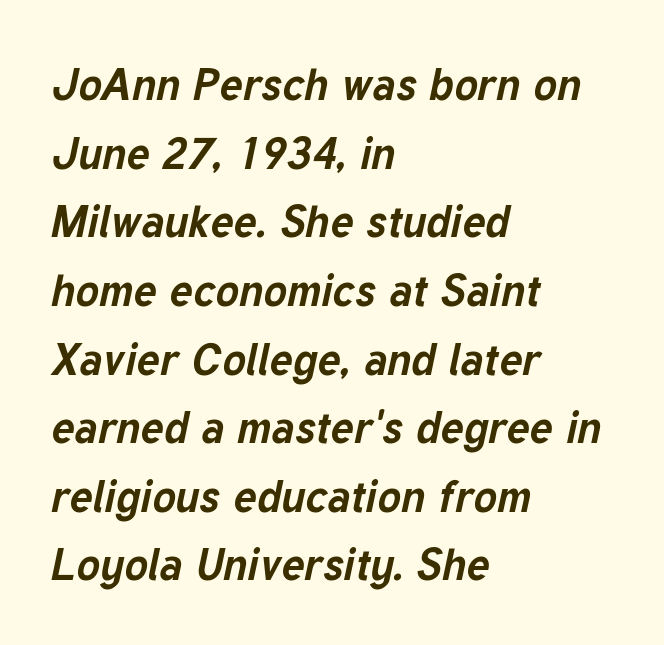
The space beneath each line is pristine and unruled. Looking at the ascenders, they clearly lean. The rendering uses natural spacing where letterforms have individual widths. Every row of glyphs begins at an identical x-position on the left. Glyph-to-glyph distance matches everyday printed text. Baseline-to-baseline distance is the conventional proportion of letter height.
